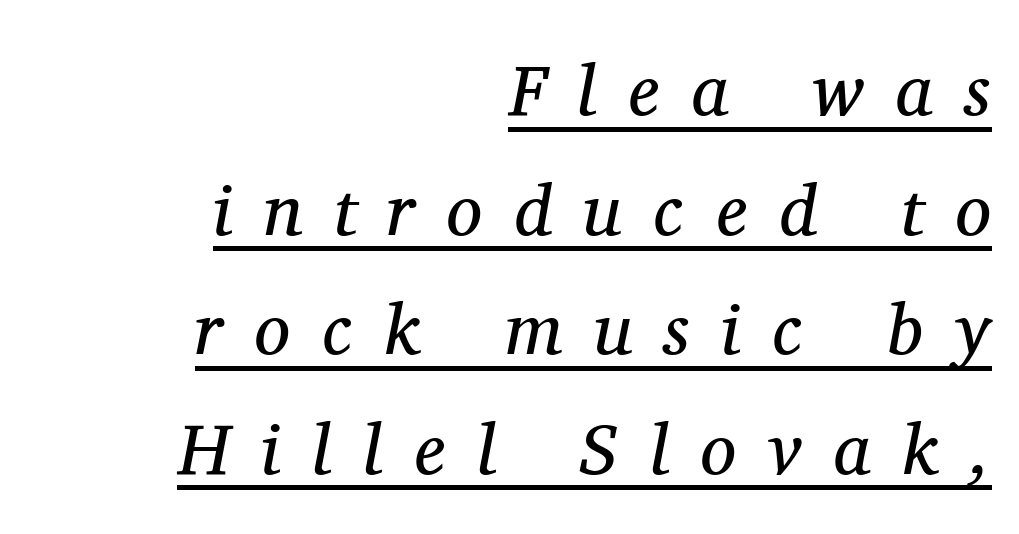
A normal amount of white space separates one row of letters from the next. Line endings align vertically; line beginnings do not. The passage shown is underscored from start to finish. Stems here are at most as thick as an everyday book face. The designer went with a serif here, giving each stem small feet.
